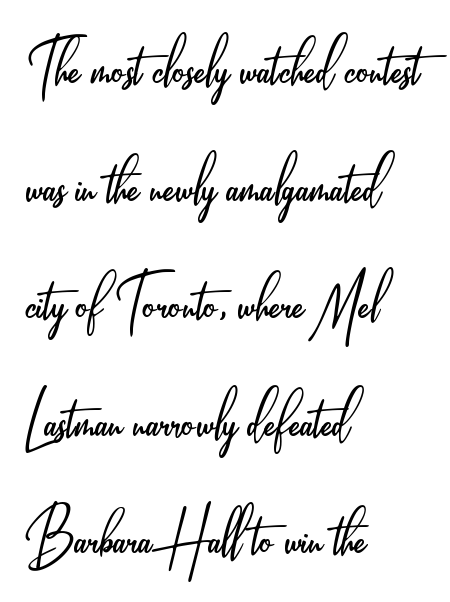
The image shows 80 px light, condensed sans-serif type; set left-aligned, normal line spacing (1.47x), normal letter spacing, not underlined; low stroke contrast and a small x-height.
